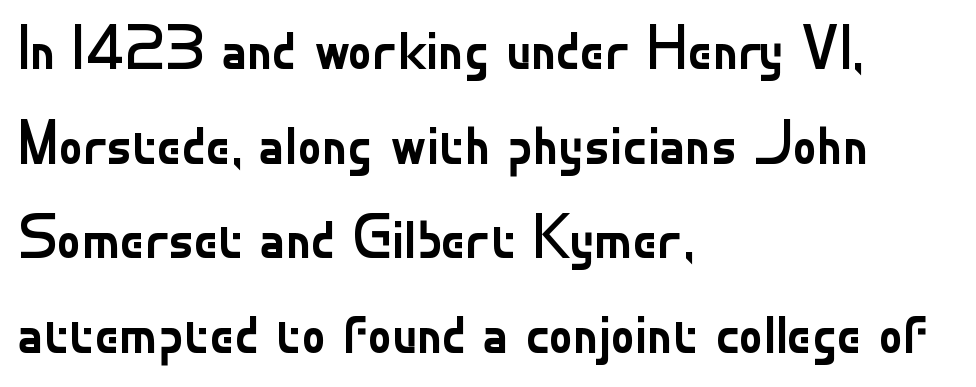
The face looks like a standard text weight, possibly lighter. The face used here is proportionally spaced, like ordinary book or web type. This is the regular roman posture of the typeface. Standard letterfit; no display-style spreading of the glyphs. Note: no serifs on the glyphs. Vertically, the passage feels balanced, rows spaced as you'd expect.
